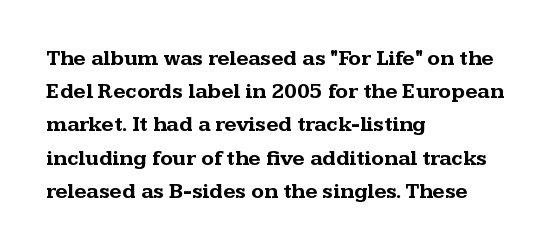
Q: Is the text bold? A: Yes.
Q: Is the text italic (slanted)? A: No, it is upright.
Q: Is the text underlined? A: No.
Q: How is the paragraph aligned? A: Left-aligned.
Q: Is the spacing between letters normal or unusually wide? A: Normal.
Q: Is the spacing between lines tight, normal or loose? A: Normal.
